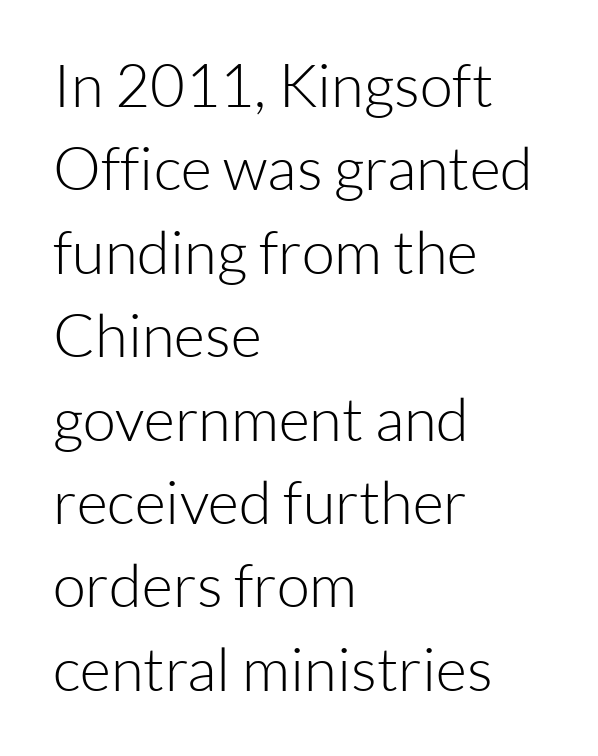
{"serif": "no", "italic": "no", "bold": "no", "weight": "light", "width": "normal", "stroke_contrast": "low", "x_height": "medium", "monospaced": "no", "underline": "no", "align": "left", "line_spacing": "normal", "line_spacing_ratio": 1.39, "letter_spacing": "normal", "letter_spacing_em": 0.0, "glyph_px": 60}
